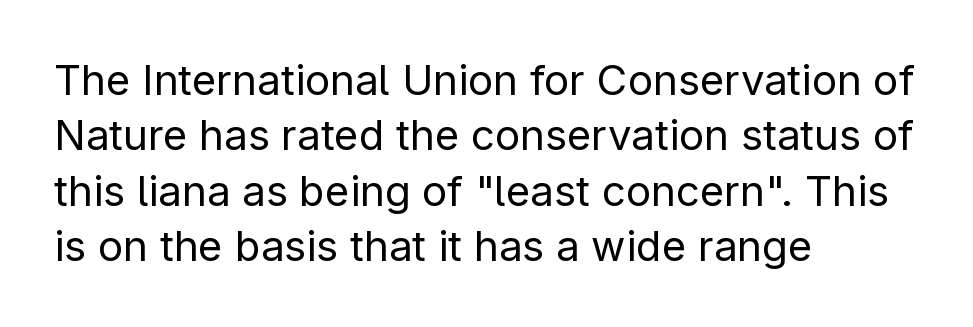
{"serif": "no", "italic": "no", "bold": "no", "weight": "regular", "width": "normal", "stroke_contrast": "low", "x_height": "medium", "monospaced": "no", "underline": "no", "align": "left", "line_spacing": "normal", "line_spacing_ratio": 1.32, "letter_spacing": "normal", "letter_spacing_em": 0.0, "glyph_px": 42}
